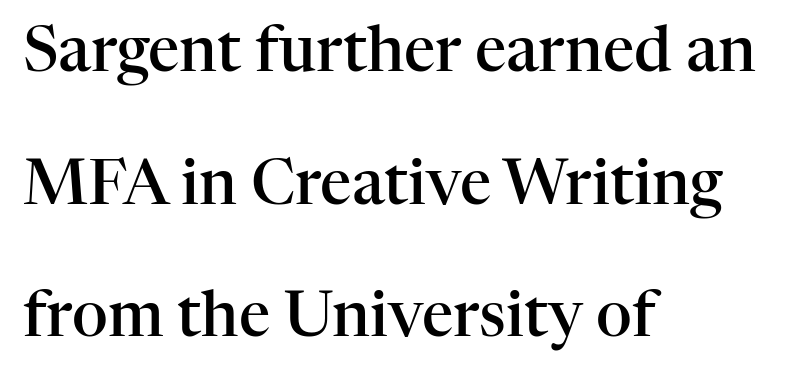
Q: Is the text bold? A: Semi-bold.
Q: Is the text italic (slanted)? A: No, it is upright.
Q: Is the typeface a serif or a sans-serif typeface? A: Serif.
Q: Is the text underlined? A: No.
Q: How is the paragraph aligned? A: Left-aligned.
Q: Is the spacing between letters normal or unusually wide? A: Normal.
Q: Is the spacing between lines tight, normal or loose? A: Loose.
Q: Width (condensed, normal, or wide)? A: Normal.
Q: Stroke contrast? A: High.
Q: x-height? A: Medium.
Q: Monospaced? A: No.
